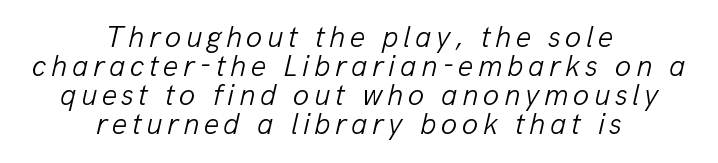
The image shows 30 px light type, italic (leaning right); set centered, tight line spacing (0.97x), not underlined; low stroke contrast and a medium x-height.
